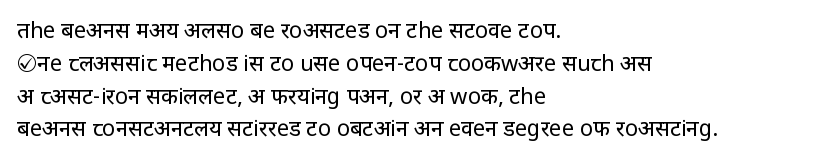
The image shows 22 px text type, upright; set left-aligned, normal line spacing (1.49x), normal letter spacing, not underlined.
